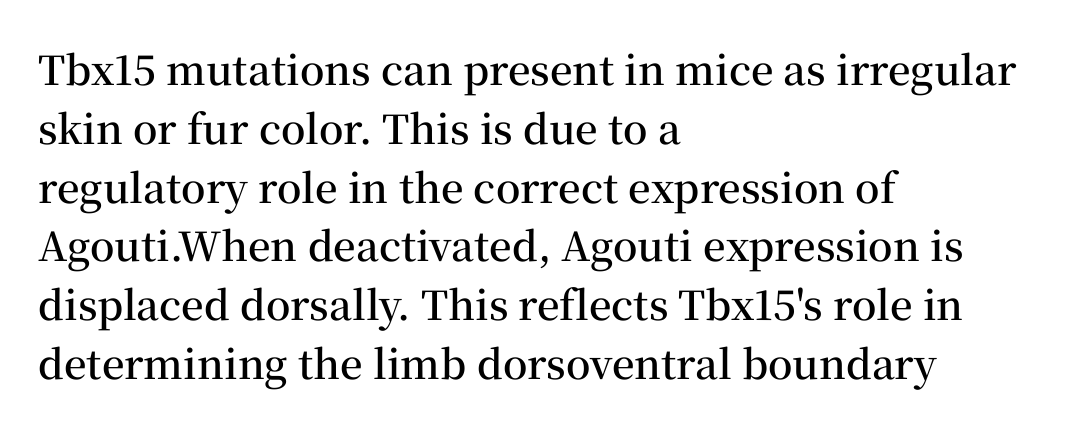
Q: Is the text bold? A: Semi-bold.
Q: Is the text italic (slanted)? A: No, it is upright.
Q: Is the typeface a serif or a sans-serif typeface? A: Serif.
Q: Is the text underlined? A: No.
Q: How is the paragraph aligned? A: Left-aligned.
Q: Is the spacing between letters normal or unusually wide? A: Normal.
Q: Is the spacing between lines tight, normal or loose? A: Normal.
Q: Width (condensed, normal, or wide)? A: Normal.
Q: Stroke contrast? A: Medium.
Q: x-height? A: Medium.
Q: Monospaced? A: No.
